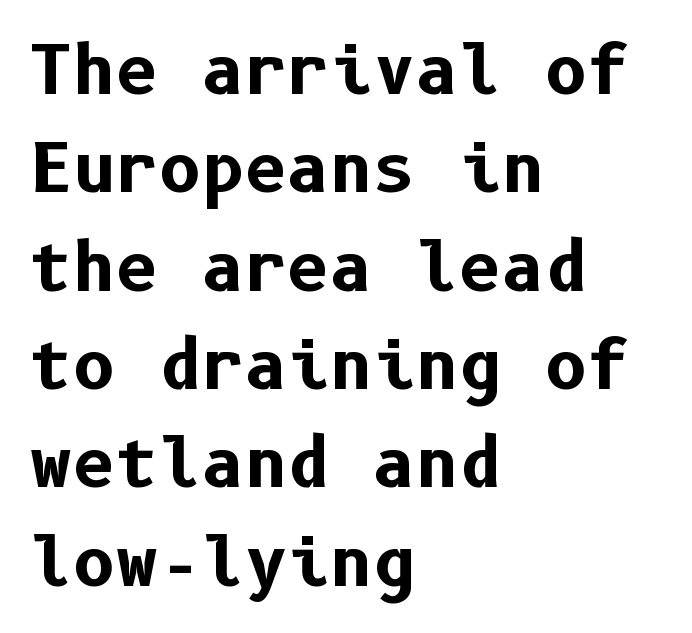
Students, note that the glyphs here touch the page at normal intervals. Strong, thick strokes mark this as bold type. Serifs: no, the terminals of the letterforms are clean. Check the space under the baseline: it is left empty.
